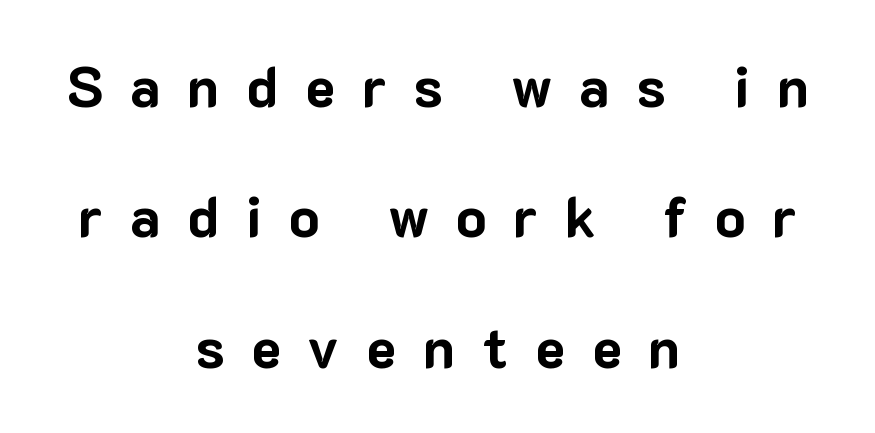
Q: Is the text bold? A: Yes.
Q: Is the text italic (slanted)? A: No, it is upright.
Q: Is the typeface a serif or a sans-serif typeface? A: Sans-serif.
Q: Is the text underlined? A: No.
Q: How is the paragraph aligned? A: Centered.
Q: Is the spacing between letters normal or unusually wide? A: Unusually wide.
Q: Is the spacing between lines tight, normal or loose? A: Loose.
Q: Width (condensed, normal, or wide)? A: Normal.
Q: Stroke contrast? A: Low.
Q: x-height? A: Medium.
Q: Monospaced? A: No.
